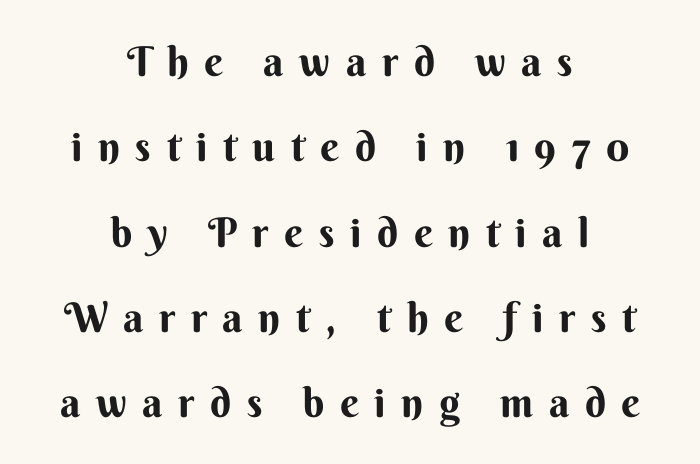
How would I describe the line gaps? Wide and relaxed. Letter spacing: wide. The rendering shows plain stroke endings on the letterforms — a sans-serif design. Check the space under the baseline: it is left empty.
